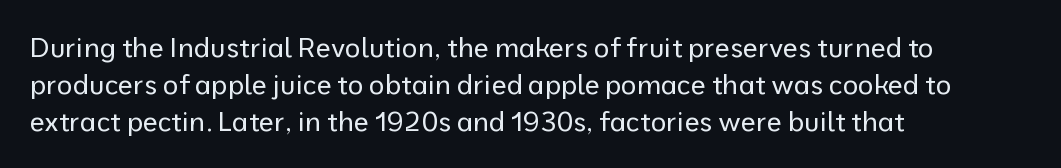
Reading down the block, your eye returns to a fixed left position each line. Tall strokes in this sample are plumb rather than angled. The rendering uses a moderate line-height, typical for paragraphs. This is not heavy type; no bold has been used. Any mark beneath the type? The region is blank. Each word holds together tightly as a unit, with standard inter-letter gaps.
